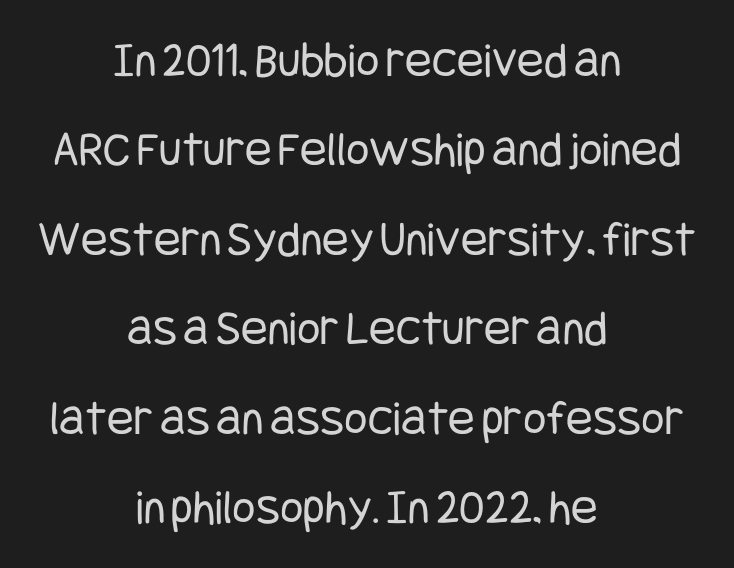
Compared with a typical body face, this is equally light or lighter still. Is the block centered? Yes — each line is placed symmetrically about the middle. When letters stand straight like this, we call the style roman or upright. The font family rendered here belongs to the sans-serif group. Look at the tracking — it's just the regular setting, nothing added.
